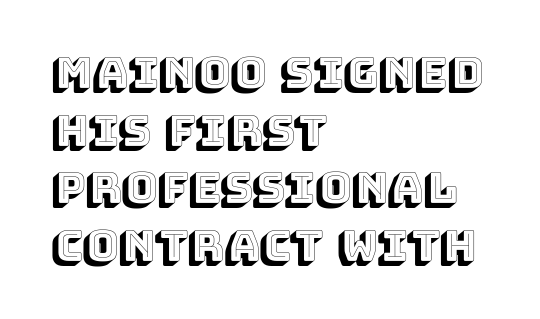
{"italic": "no", "width": "normal", "x_height": "large", "monospaced": "no", "underline": "no", "align": "left", "line_spacing": "normal", "line_spacing_ratio": 1.34, "letter_spacing": "normal", "letter_spacing_em": 0.0, "glyph_px": 43}
